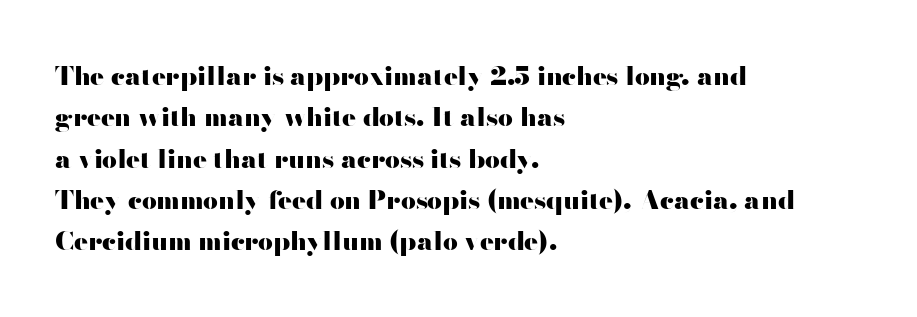
{"italic": "no", "bold": "yes", "underline": "no", "align": "left", "line_spacing": "normal", "line_spacing_ratio": 1.59, "letter_spacing": "normal", "letter_spacing_em": 0.0, "glyph_px": 26}
